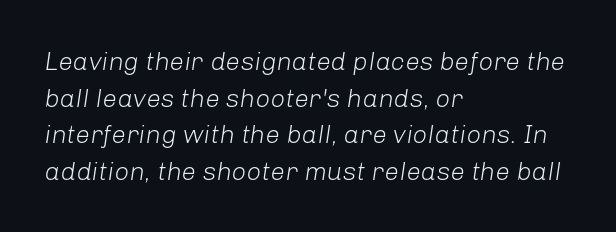
{"italic": "yes", "lean": "right", "slant_degrees": 8, "bold": "no", "underline": "no", "align": "left", "line_spacing": "normal", "line_spacing_ratio": 1.41, "letter_spacing": "normal", "letter_spacing_em": 0.0, "glyph_px": 26}
